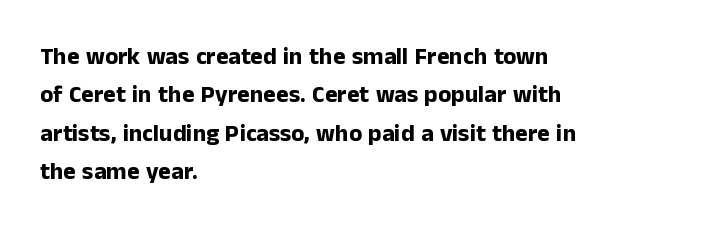
{"italic": "no", "bold": "yes", "underline": "no", "align": "left", "line_spacing": "normal", "line_spacing_ratio": 1.6, "letter_spacing": "normal", "letter_spacing_em": 0.0, "glyph_px": 24}
